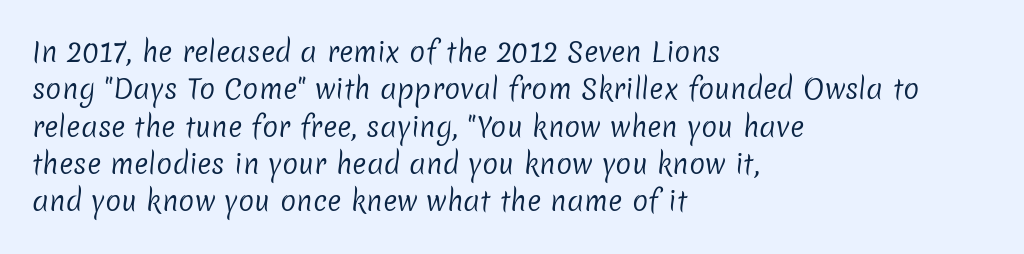
The image shows 27 px text type; set left-aligned, normal line spacing (1.38x), normal letter spacing, not underlined.
